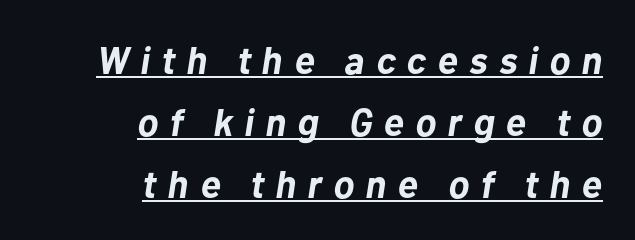
Q: Is the text bold? A: Yes.
Q: Is the text italic (slanted)? A: Yes, it leans right by about 10 degrees.
Q: Is the text underlined? A: Yes.
Q: How is the paragraph aligned? A: Right-aligned.
Q: Is the spacing between letters normal or unusually wide? A: Unusually wide.
Q: Is the spacing between lines tight, normal or loose? A: Normal.
Q: Width (condensed, normal, or wide)? A: Normal.
Q: Stroke contrast? A: Low.
Q: x-height? A: Medium.
Q: Monospaced? A: No.
